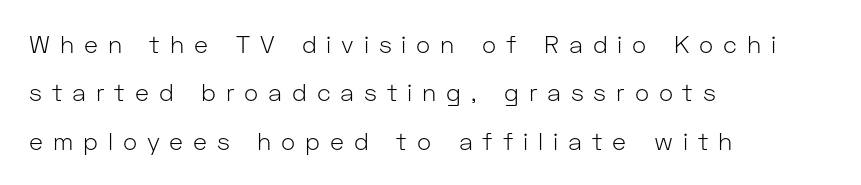
Do the letters lean? They stand straight. What stands out about the letter spacing? Its width — letters are far apart. Is the type heavy? It reads as light-to-regular instead. Each row of text sits above clean, open space. Vertical spacing — loose. A classic flush-left, rag-right setting is used for this passage.
